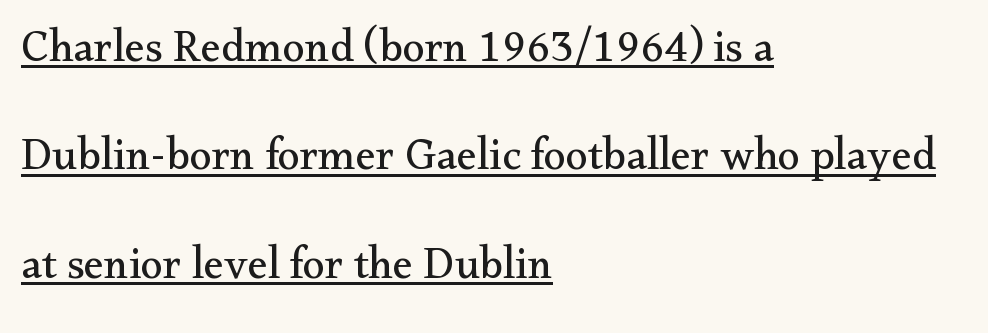
The rendering anchors every line to the left-hand side. The letters advance in unequal steps, a hallmark of proportional type. How are the letters spaced? Ordinarily, with no added tracking. Horizontal bands of white between lines are thick stripes.
